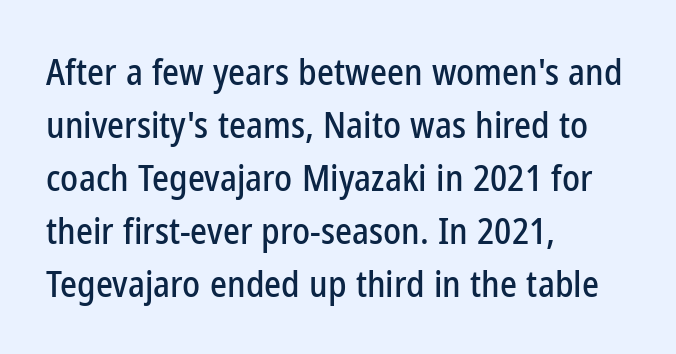
Just letters on the line, the space beneath them empty. These lines are rendered in a variable-pitch font. You can tell from the bare stems that sans-serif type was used. Nope, not italic — everything's standing straight. The typesetter chose a ragged-right arrangement here. One glance says typical: line gaps are just what's usual.
